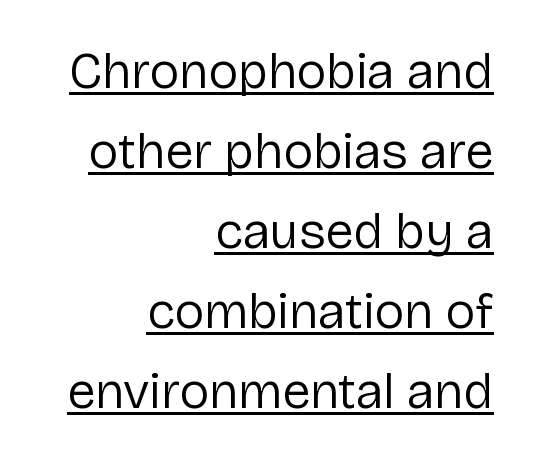
Q: Is the text bold? A: No.
Q: Is the text italic (slanted)? A: No, it is upright.
Q: Is the typeface a serif or a sans-serif typeface? A: Sans-serif.
Q: Is the text underlined? A: Yes.
Q: How is the paragraph aligned? A: Right-aligned.
Q: Is the spacing between letters normal or unusually wide? A: Normal.
Q: Is the spacing between lines tight, normal or loose? A: Normal.
Q: Width (condensed, normal, or wide)? A: Normal.
Q: Stroke contrast? A: Low.
Q: x-height? A: Medium.
Q: Monospaced? A: No.
